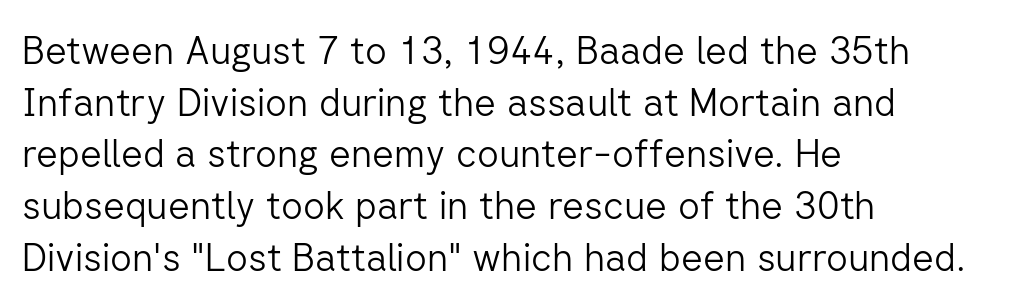
Ascenders rise straight up at ninety degrees. Plain, unruled lines of type. Nothing unusual about the tracking: characters are spaced as the font intends. The font is comparable to plain body text, perhaps lighter.
